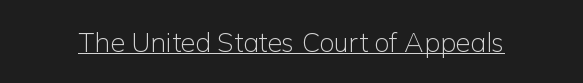
{"italic": "no", "bold": "no", "underline": "yes", "letter_spacing": "normal", "letter_spacing_em": 0.0, "glyph_px": 27}
